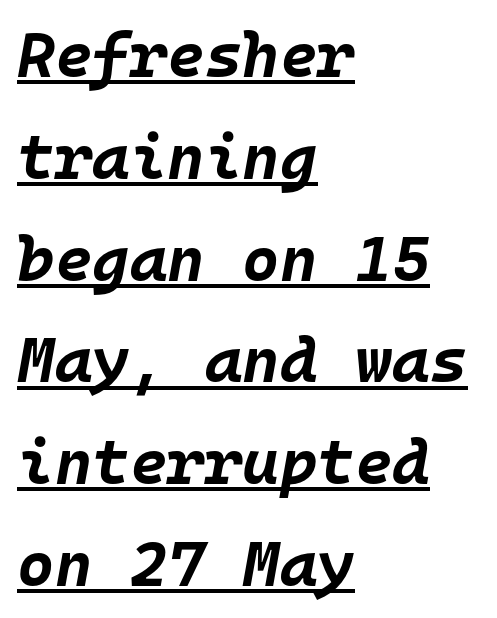
Q: Is the text bold? A: Yes.
Q: Is the text italic (slanted)? A: Yes, it leans right by about 10 degrees.
Q: Is the text underlined? A: Yes.
Q: How is the paragraph aligned? A: Left-aligned.
Q: Is the spacing between letters normal or unusually wide? A: Normal.
Q: Is the spacing between lines tight, normal or loose? A: Normal.
Q: Width (condensed, normal, or wide)? A: Normal.
Q: Stroke contrast? A: Low.
Q: x-height? A: Large.
Q: Monospaced? A: Yes.
